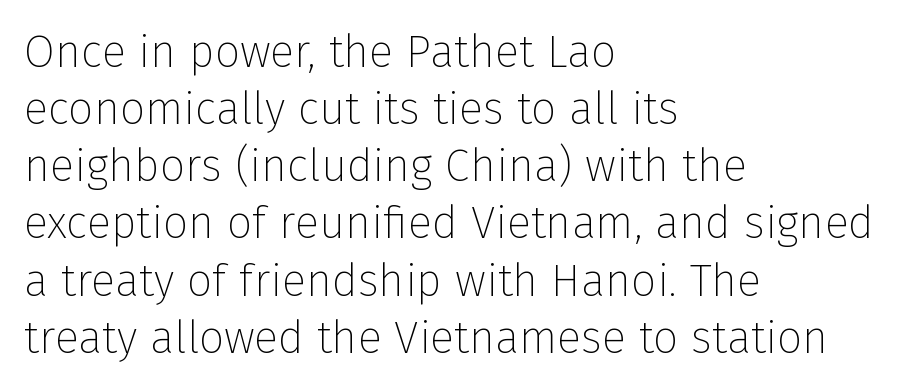
{"serif": "no", "italic": "no", "bold": "no", "weight": "thin", "width": "normal", "stroke_contrast": "low", "x_height": "medium", "monospaced": "no", "underline": "no", "align": "left", "line_spacing": "normal", "line_spacing_ratio": 1.27, "letter_spacing": "normal", "letter_spacing_em": 0.0, "glyph_px": 45}
